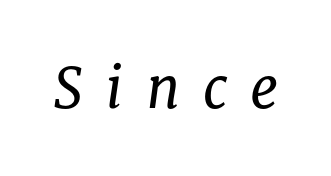
Italic? Definitely — the glyphs are oblique. The typeface has the unassuming heft of standard copy or less. Here the glyphs are tracked loosely, breaking word shapes into spaced letters. This is serif lettering, the kind often seen in printed books.
